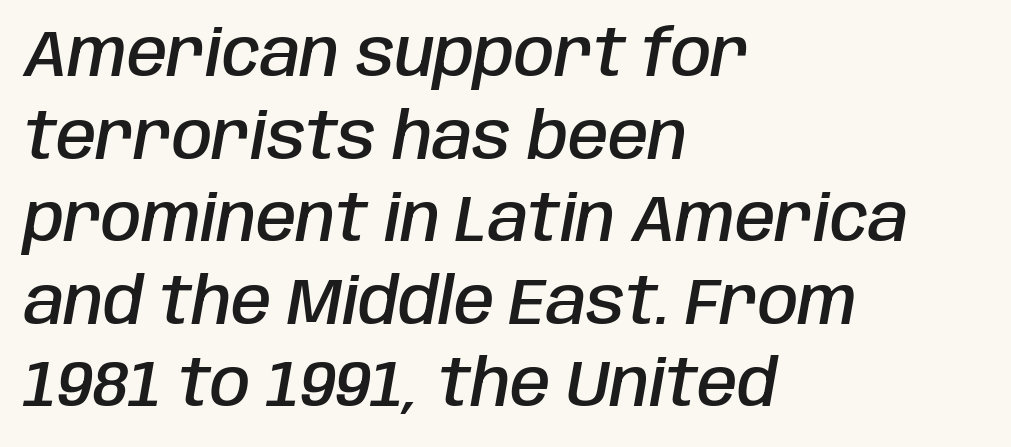
Decoration check: the copy has no underline. Character widths vary here, with narrow letters taking less room than wide ones. These words are printed semibold, heavier than regular yet not bold. Students, note that the glyphs here touch the page at normal intervals. The rendering applies a slant to the glyphs.
